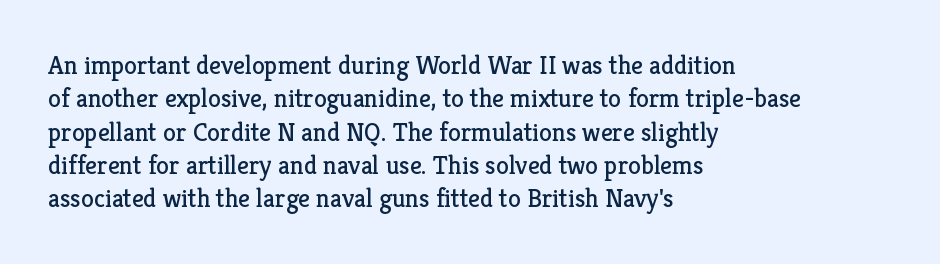
The image shows 26 px text type, upright; set left-aligned, normal line spacing (1.28x), normal letter spacing, not underlined.
